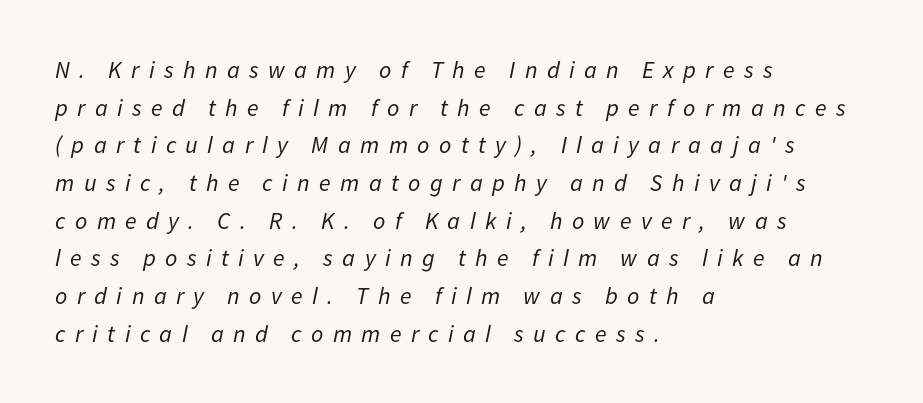
{"italic": "yes", "lean": "right", "slant_degrees": 11, "bold": "no", "underline": "no", "align": "left", "line_spacing": "normal", "line_spacing_ratio": 1.57, "letter_spacing": "wide", "letter_spacing_em": 0.39, "glyph_px": 24}
